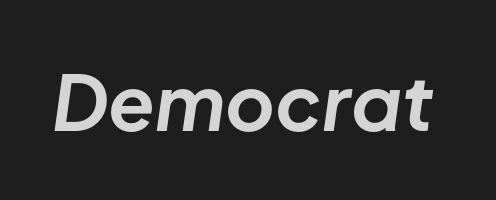
Compared with typical body copy, the letter spacing here is the same. Tall strokes in this sample are angled rather than plumb. The passage shown is emphatically bold. This sample has the flowing, uneven cadence of proportional lettering. Each row of text sits above clean, open space.
